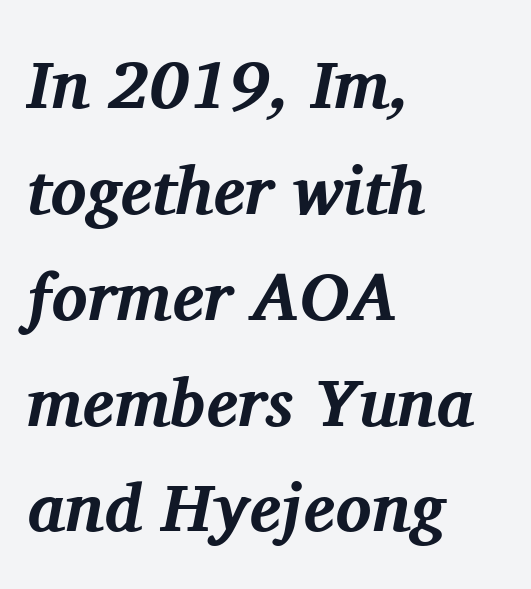
The image shows 67 px bold serif type, italic (leaning right); set left-aligned, normal line spacing (1.58x), normal letter spacing, not underlined; medium stroke contrast and a medium x-height.
